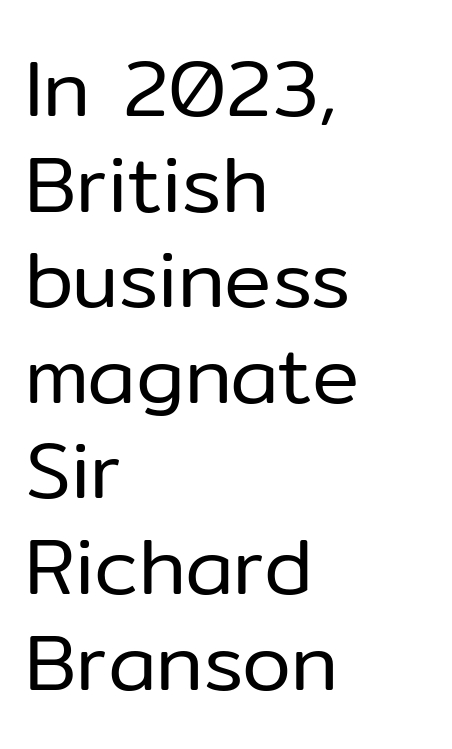
This rendering employs a face without finishing strokes, i.e., a sans-serif. Words appear dense and cohesive because spacing is normal. These lines were composed using upright roman letters. Spacing verdict: proportional, widths tailored to each character.
